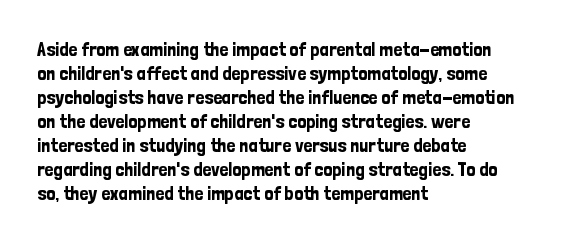
The image shows 20 px text type, upright; set left-aligned, line spacing 1.2x, normal letter spacing, not underlined.
